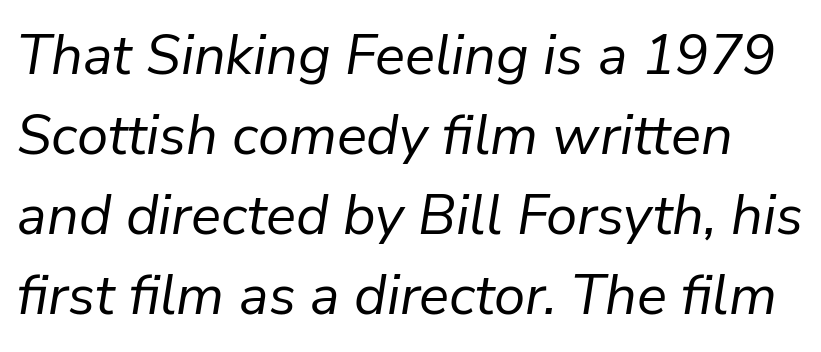
The image shows 56 px regular-weight type, italic (leaning right); set normal line spacing (1.43x), normal letter spacing, not underlined; low stroke contrast and a medium x-height.
